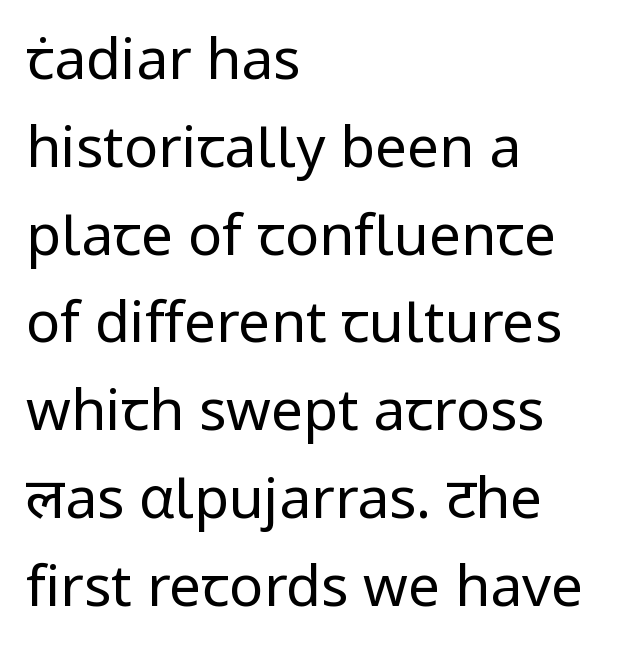
The image shows 57 px regular-weight sans-serif type, upright; set left-aligned, normal line spacing (1.54x), normal letter spacing, not underlined; low stroke contrast and a medium x-height.
